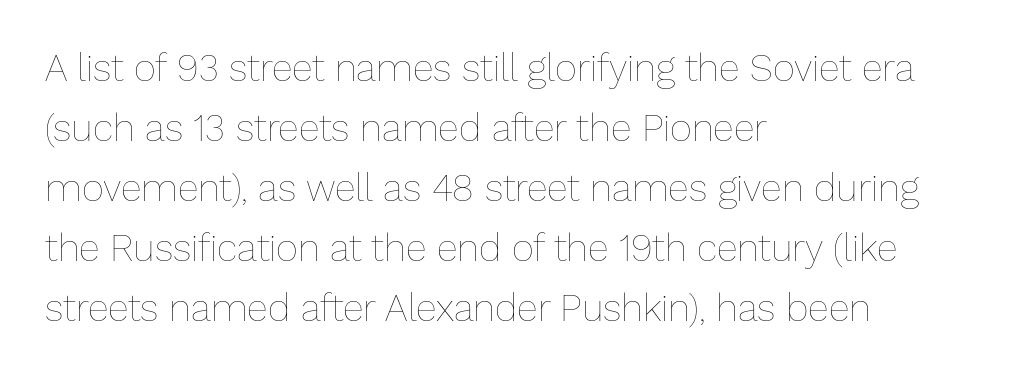
Note the varied advance widths — an 'i' is clearly narrower than an 'm'. Here the glyphs are tracked normally, forming tight word shapes. If you drew a ruler down the left edge, every line would touch it. This is the regular roman posture of the typeface. A bare baseline throughout the passage.
